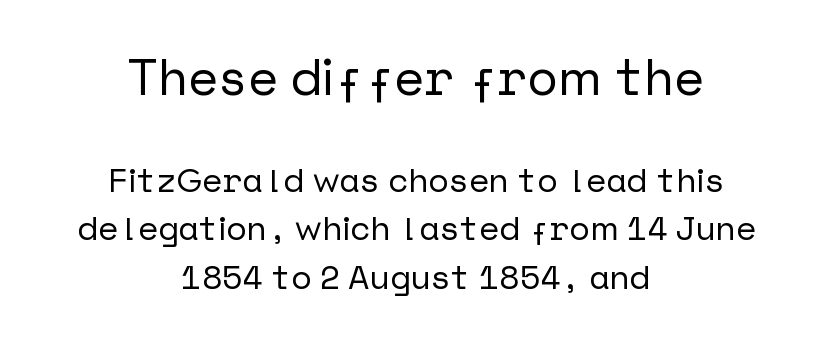
This sample uses plain, unmodified letter spacing. Serifs: no, the terminals of the letterforms are clean. The passage shown stacks its lines at a standard gap. Posture: vertical.
